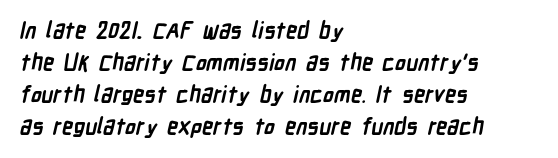
{"bold": "yes", "underline": "no", "align": "left", "line_spacing": "normal", "line_spacing_ratio": 1.46, "letter_spacing": "normal", "letter_spacing_em": 0.0, "glyph_px": 22}
